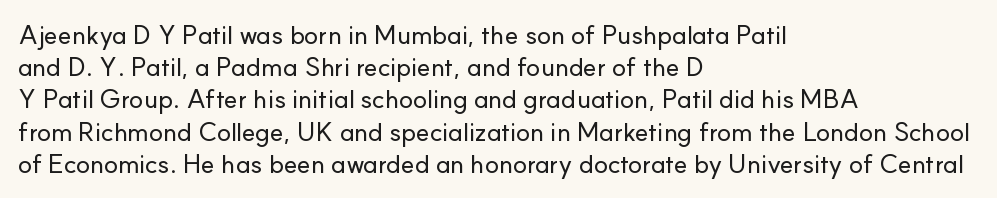
The image shows 26 px text type, upright; set left-aligned, line spacing 1.24x, normal letter spacing, not underlined.
